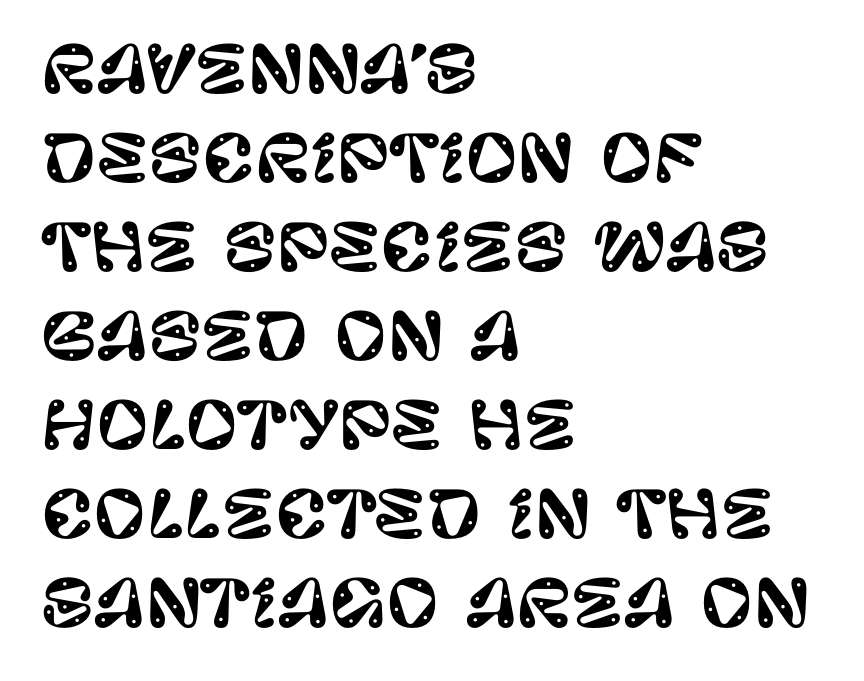
Q: Is the text italic (slanted)? A: Yes.
Q: Is the typeface a serif or a sans-serif typeface? A: Sans-serif.
Q: Is the text underlined? A: No.
Q: How is the paragraph aligned? A: Left-aligned.
Q: Is the spacing between letters normal or unusually wide? A: Normal.
Q: Is the spacing between lines tight, normal or loose? A: Normal.
Q: Width (condensed, normal, or wide)? A: Normal.
Q: Stroke contrast? A: Low.
Q: x-height? A: Large.
Q: Monospaced? A: No.
